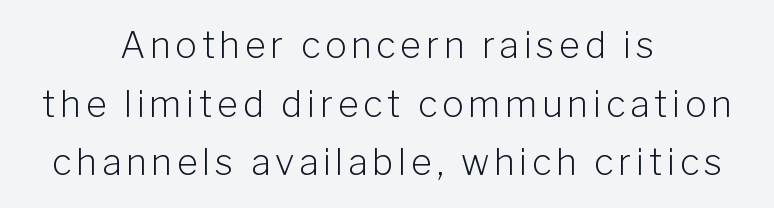
Q: Is the text bold? A: No.
Q: Is the text italic (slanted)? A: No, it is upright.
Q: Is the typeface a serif or a sans-serif typeface? A: Sans-serif.
Q: Is the text underlined? A: No.
Q: How is the paragraph aligned? A: Centered.
Q: Is the spacing between lines tight, normal or loose? A: Normal.
Q: Width (condensed, normal, or wide)? A: Normal.
Q: Stroke contrast? A: Low.
Q: x-height? A: Medium.
Q: Monospaced? A: No.
